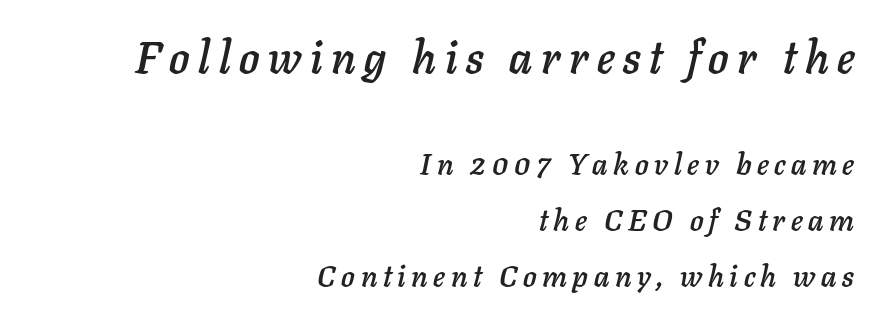
Q: Is the text italic (slanted)? A: Yes, it leans right by about 11 degrees.
Q: Is the text underlined? A: No.
Q: How is the paragraph aligned? A: Right-aligned.
Q: Which block of text is set in a larger size, the first (top) or the second (bottom)? A: The first (top) one.
Q: Width (condensed, normal, or wide)? A: Normal.
Q: Stroke contrast? A: Low.
Q: x-height? A: Medium.
Q: Monospaced? A: No.
